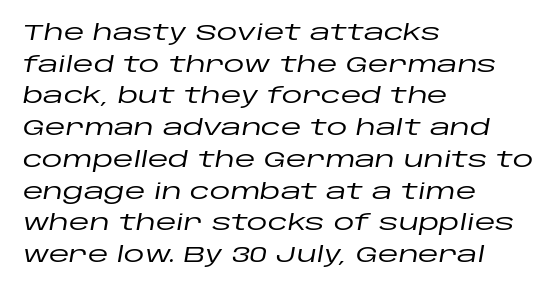
{"italic": "yes", "lean": "right", "slant_degrees": 10, "underline": "no", "align": "left", "line_spacing": "normal", "line_spacing_ratio": 1.51, "letter_spacing": "normal", "letter_spacing_em": 0.0, "glyph_px": 21}
